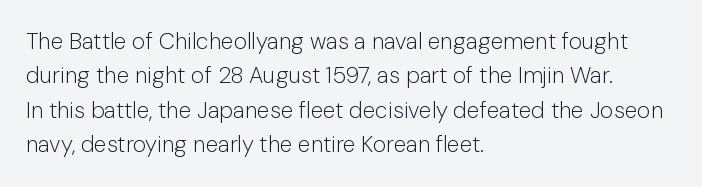
{"italic": "no", "bold": "no", "underline": "no", "align": "left", "line_spacing": "normal", "line_spacing_ratio": 1.5, "letter_spacing": "normal", "letter_spacing_em": 0.0, "glyph_px": 23}
